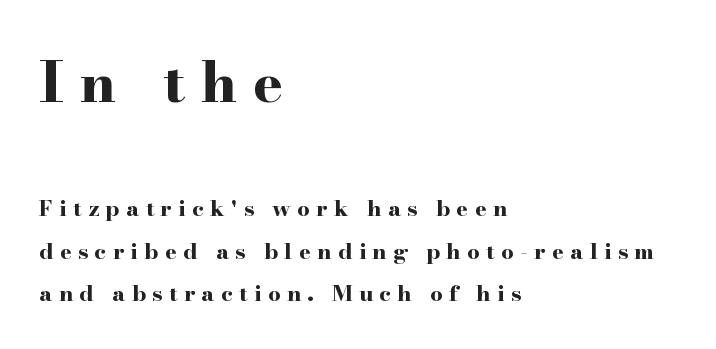
{"serif": "yes", "italic": "no", "bold": "yes", "weight": "bold", "width": "wide", "stroke_contrast": "high", "x_height": "small", "monospaced": "no", "underline": "no", "align": "left", "line_spacing": "loose", "line_spacing_ratio": 1.92, "letter_spacing": "wide", "letter_spacing_em": 0.29, "larger_block": "first", "size_ratio": 2.55, "glyph_px": 56}
